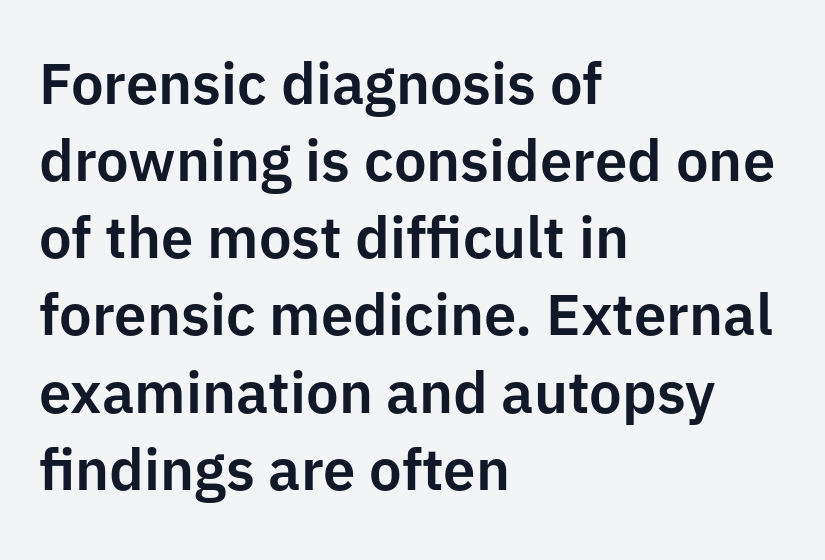
The letters advance in unequal steps, a hallmark of proportional type. Font category for this specimen: sans-serif. This sample uses plain, unmodified letter spacing. Line spacing here is normal. Each row of text sits above clean, open space.
